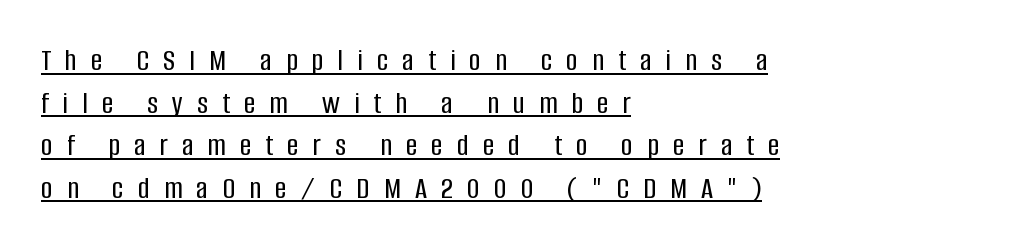
You can see a thin bar hugging the bottom of the glyphs. The face used here is proportionally spaced, like ordinary book or web type. If you drew a ruler down the left edge, every line would touch it. Rows of type keep a routine distance in the vertical direction. Italic? Not at all — the glyphs are vertical. Someone cranked the tracking dial way up on this one.
